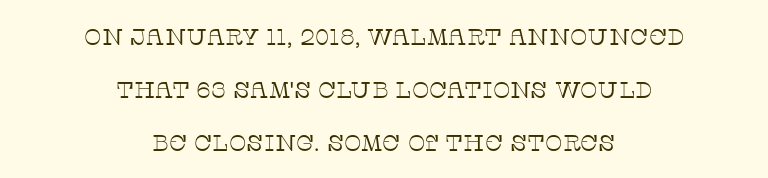
{"italic": "no", "bold": "no", "underline": "no", "align": "center", "line_spacing": "loose", "line_spacing_ratio": 2.3, "letter_spacing": "normal", "letter_spacing_em": 0.0, "glyph_px": 23}
